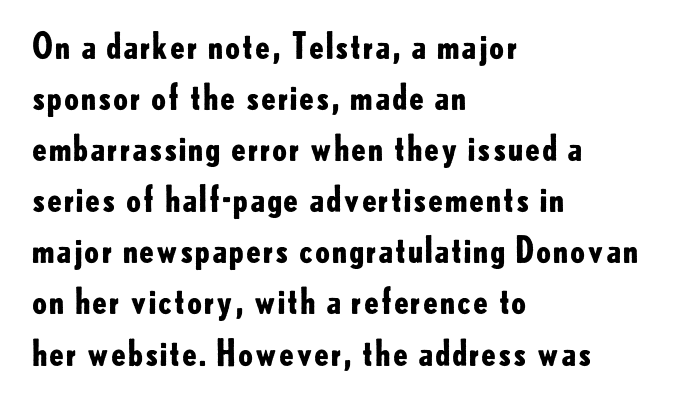
The image shows 35 px bold sans-serif type, upright; set left-aligned, normal line spacing (1.46x), normal letter spacing, not underlined; low stroke contrast and a small x-height.
